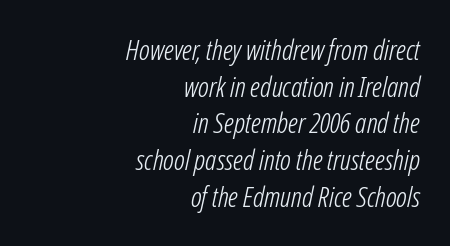
{"italic": "yes", "lean": "right", "slant_degrees": 12, "bold": "no", "weight": "light", "width": "condensed", "stroke_contrast": "low", "x_height": "medium", "monospaced": "no", "underline": "no", "align": "right", "line_spacing": "normal", "line_spacing_ratio": 1.31, "letter_spacing": "normal", "letter_spacing_em": 0.0, "glyph_px": 28}
